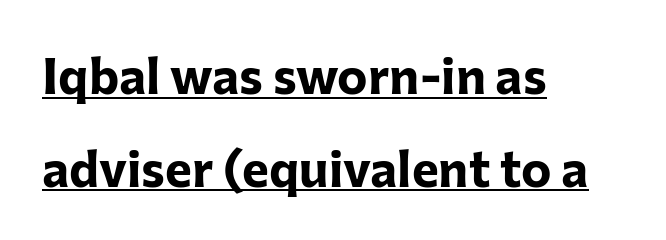
The image shows 51 px bold sans-serif type, upright; set left-aligned, line spacing 1.82x, normal letter spacing, underlined; low stroke contrast and a medium x-height.
